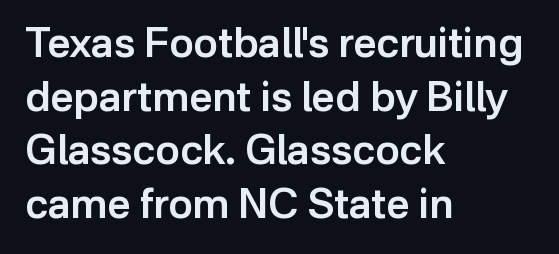
Q: Is the text bold? A: Semi-bold.
Q: Is the text italic (slanted)? A: No, it is upright.
Q: Is the typeface a serif or a sans-serif typeface? A: Sans-serif.
Q: Is the text underlined? A: No.
Q: How is the paragraph aligned? A: Left-aligned.
Q: Is the spacing between letters normal or unusually wide? A: Normal.
Q: Is the spacing between lines tight, normal or loose? A: Normal.
Q: Width (condensed, normal, or wide)? A: Normal.
Q: Stroke contrast? A: Low.
Q: x-height? A: Medium.
Q: Monospaced? A: No.
